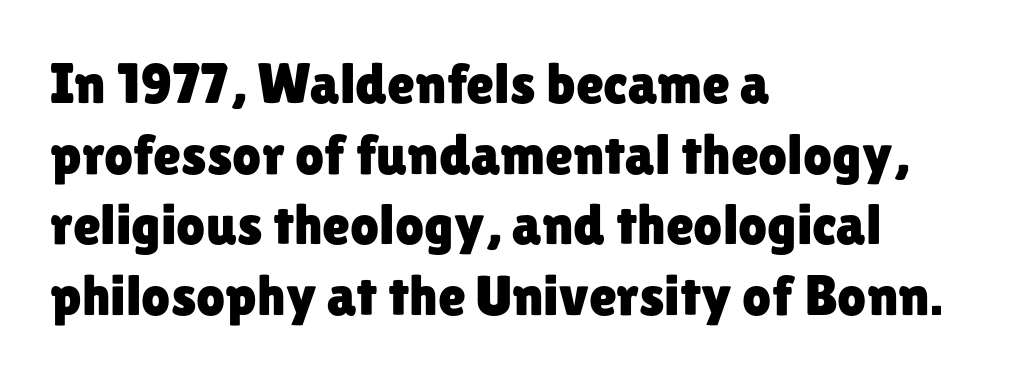
Teacher's note: observe the even left margin — that is flush-left alignment. Words appear dense and cohesive because spacing is normal. A clean baseline with only descenders dipping below it. Proportional: the letters do not fall into vertical columns.
